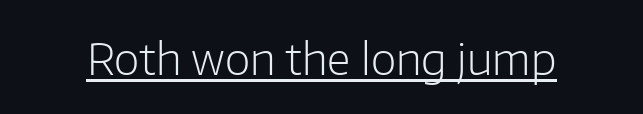
Q: Is the text bold? A: No.
Q: Is the text italic (slanted)? A: No, it is upright.
Q: Is the typeface a serif or a sans-serif typeface? A: Sans-serif.
Q: Is the text underlined? A: Yes.
Q: Is the spacing between letters normal or unusually wide? A: Normal.
Q: Width (condensed, normal, or wide)? A: Normal.
Q: Stroke contrast? A: Low.
Q: x-height? A: Medium.
Q: Monospaced? A: No.
